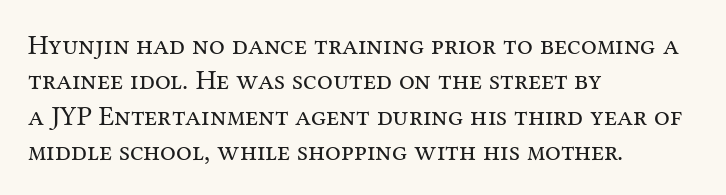
The space directly below the letters is spotless. Line beginnings align vertically; line endings do not. There is no visible air inserted between adjacent glyphs. Each stroke keeps to a modest, everyday thickness or less. The rows are spaced the way most documents space them.
